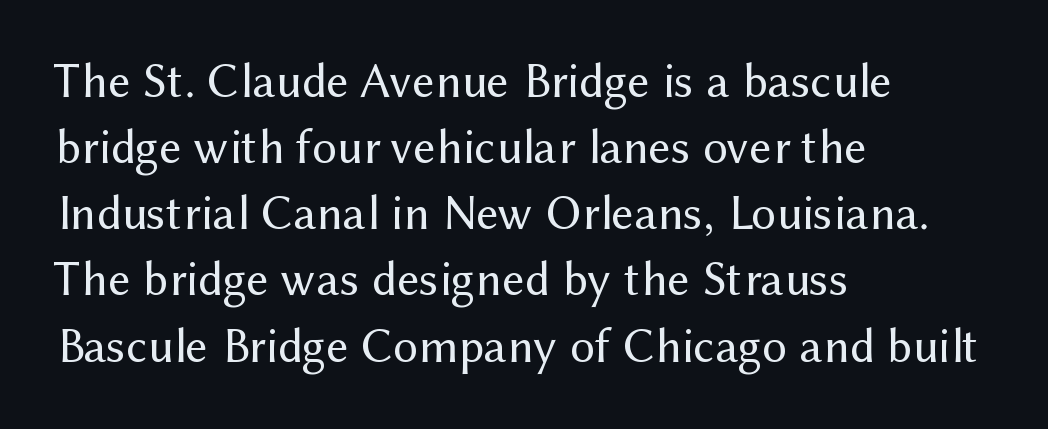
The image shows 49 px regular-weight sans-serif type, upright; set left-aligned, normal line spacing (1.35x), normal letter spacing, not underlined; medium stroke contrast and a medium x-height.
